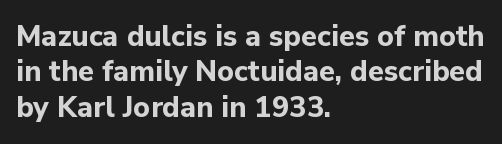
Q: Is the text bold? A: Yes.
Q: Is the text italic (slanted)? A: No, it is upright.
Q: Is the typeface a serif or a sans-serif typeface? A: Sans-serif.
Q: Is the text underlined? A: No.
Q: How is the paragraph aligned? A: Left-aligned.
Q: Is the spacing between letters normal or unusually wide? A: Normal.
Q: Width (condensed, normal, or wide)? A: Normal.
Q: Stroke contrast? A: Low.
Q: x-height? A: Medium.
Q: Monospaced? A: No.
